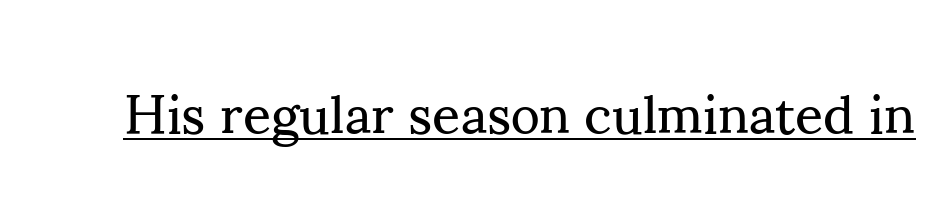
The image shows 55 px regular-weight serif type, upright; set normal letter spacing, underlined; medium stroke contrast and a small x-height.
